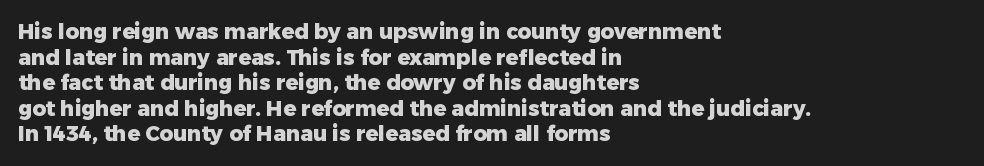
Is there any slant? The stems are plumb. The zone under the glyphs is completely vacant. Caption: bold face, heavy strokes. Each word holds together tightly as a unit, with standard inter-letter gaps. Does the copy run flush right? No — it runs flush left.
